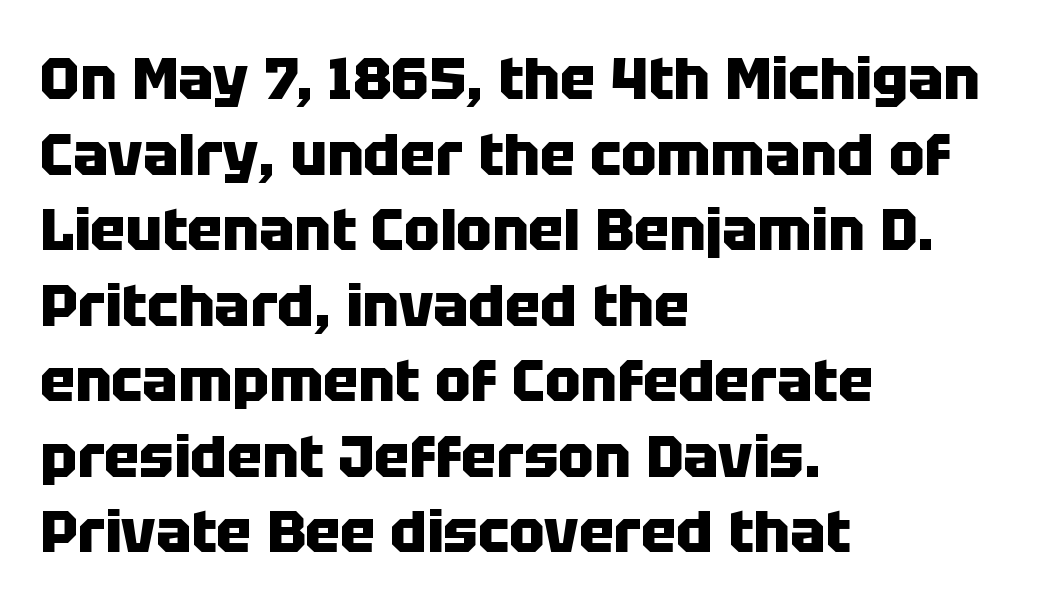
{"serif": "no", "italic": "no", "bold": "yes", "weight": "heavy", "width": "normal", "stroke_contrast": "low", "x_height": "large", "monospaced": "no", "underline": "no", "align": "left", "line_spacing": "normal", "line_spacing_ratio": 1.28, "letter_spacing": "normal", "letter_spacing_em": 0.0, "glyph_px": 59}
